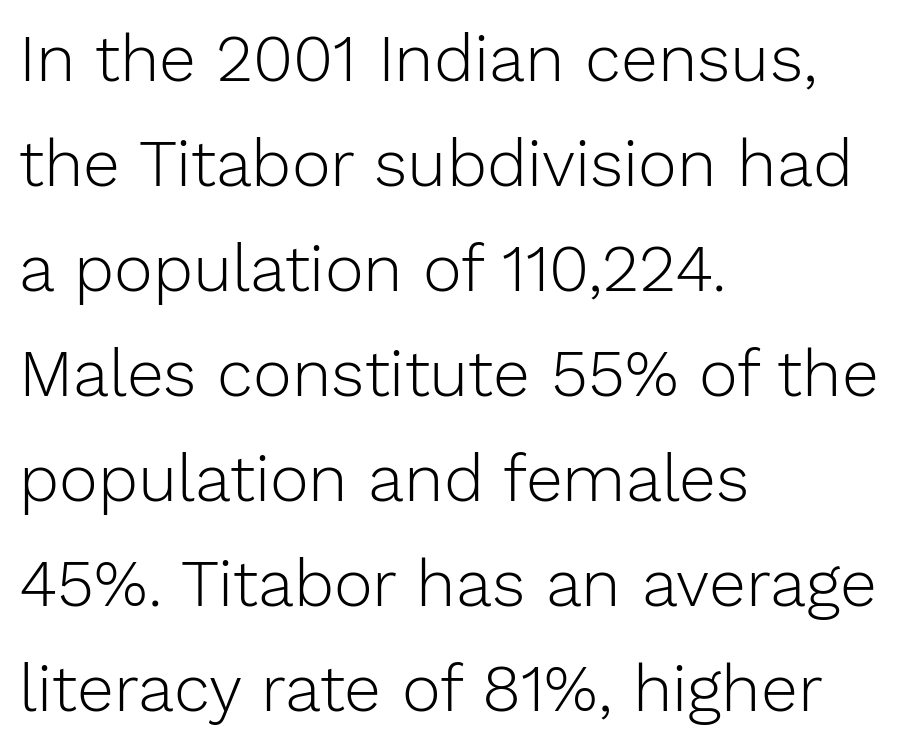
Rule under the text: the space is simply empty. Rendered with straight, roman letterforms. Unlike a traditional serif, this face leaves its strokes unadorned. These lines are rendered in a variable-pitch font. Leftover space on each line is placed entirely after the last word.
